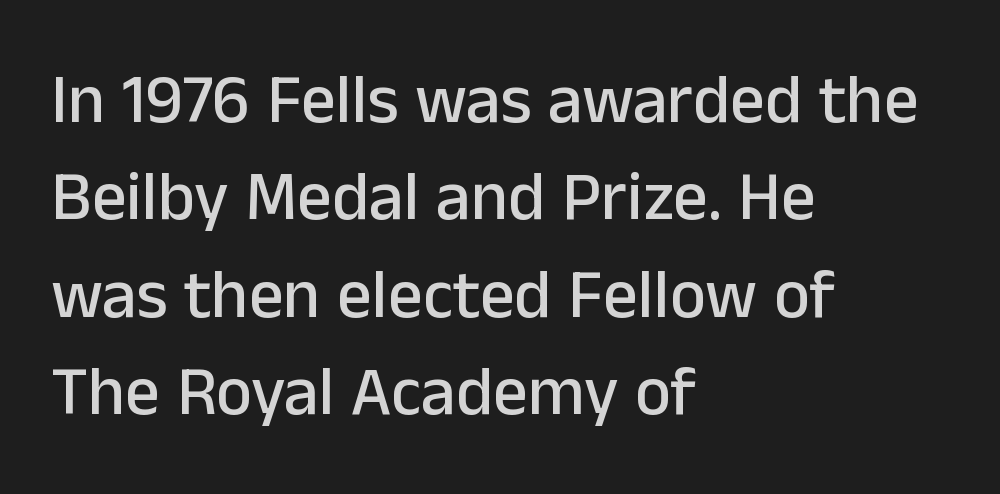
Q: Is the text italic (slanted)? A: No, it is upright.
Q: Is the typeface a serif or a sans-serif typeface? A: Sans-serif.
Q: Is the text underlined? A: No.
Q: How is the paragraph aligned? A: Left-aligned.
Q: Is the spacing between letters normal or unusually wide? A: Normal.
Q: Is the spacing between lines tight, normal or loose? A: Normal.
Q: Width (condensed, normal, or wide)? A: Normal.
Q: Stroke contrast? A: Low.
Q: x-height? A: Medium.
Q: Monospaced? A: No.
